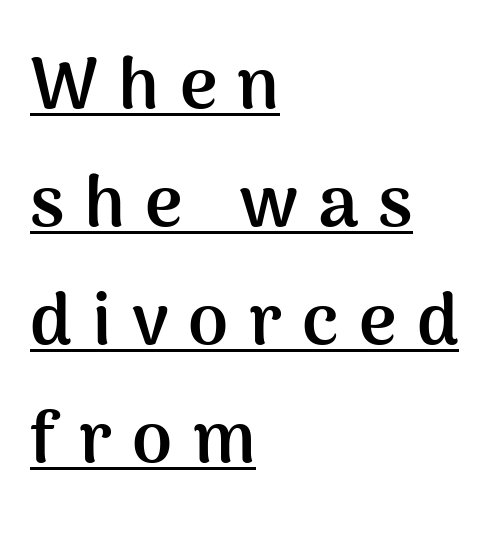
I'd describe the lettering as bold — thick and assertive. The ragged edge is on the right, which tells us the setting is flush left. Like a heading marked for emphasis, these lines bear an underscore. The line texture is sparse and dotted thanks to wide tracking.
